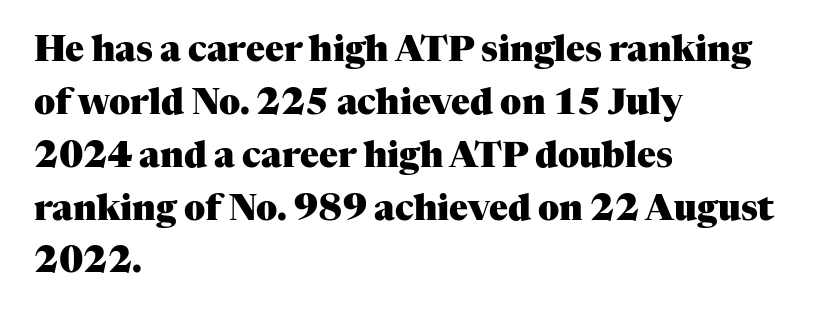
{"serif": "yes", "italic": "no", "bold": "yes", "weight": "heavy", "width": "normal", "stroke_contrast": "medium", "x_height": "medium", "monospaced": "no", "underline": "no", "align": "left", "line_spacing": "normal", "line_spacing_ratio": 1.51, "letter_spacing": "normal", "letter_spacing_em": 0.0, "glyph_px": 35}
